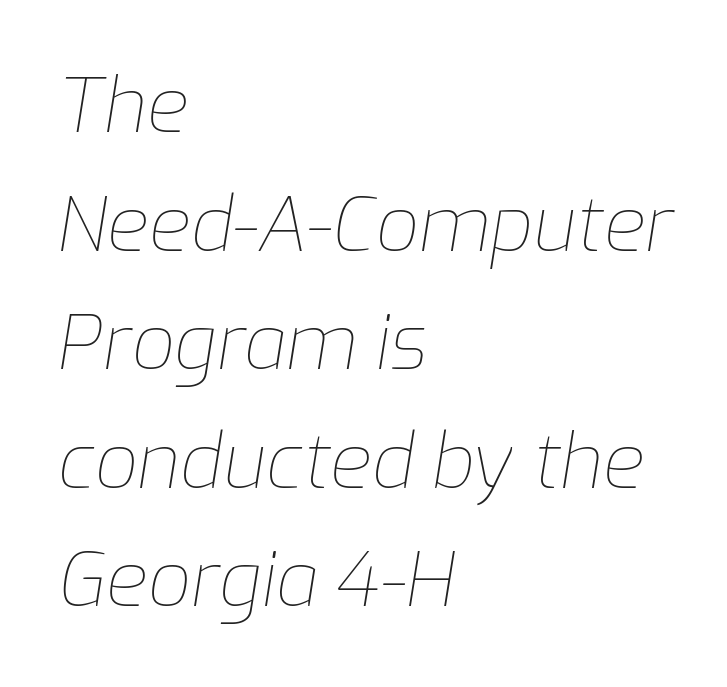
The image shows 76 px thin type, italic (leaning right); set left-aligned, normal line spacing (1.56x), normal letter spacing, not underlined; low stroke contrast and a medium x-height.
